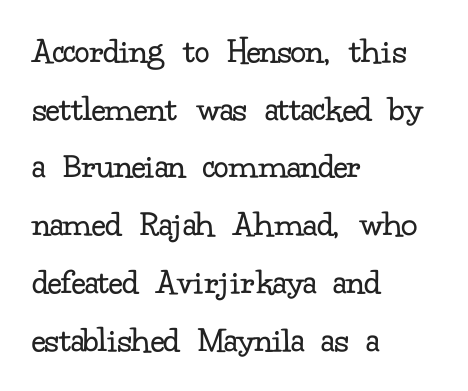
Q: Is the text bold? A: No.
Q: Is the text italic (slanted)? A: No, it is upright.
Q: Is the typeface a serif or a sans-serif typeface? A: Serif.
Q: Is the text underlined? A: No.
Q: How is the paragraph aligned? A: Left-aligned.
Q: Is the spacing between letters normal or unusually wide? A: Normal.
Q: Is the spacing between lines tight, normal or loose? A: Normal.
Q: Width (condensed, normal, or wide)? A: Normal.
Q: Stroke contrast? A: Low.
Q: x-height? A: Small.
Q: Monospaced? A: No.
